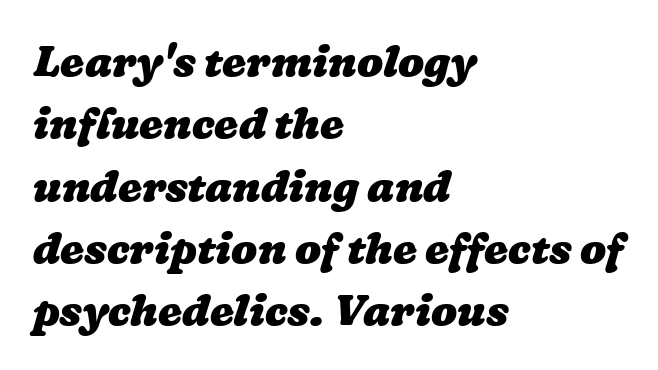
{"bold": "yes", "weight": "heavy", "width": "wide", "stroke_contrast": "low", "x_height": "medium", "monospaced": "no", "underline": "no", "align": "left", "line_spacing": "normal", "line_spacing_ratio": 1.45, "letter_spacing": "normal", "letter_spacing_em": 0.0, "glyph_px": 43}
